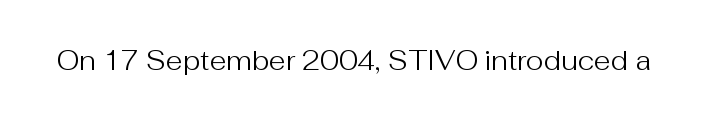
{"italic": "no", "bold": "no", "underline": "no", "letter_spacing": "normal", "letter_spacing_em": 0.0, "glyph_px": 27}
